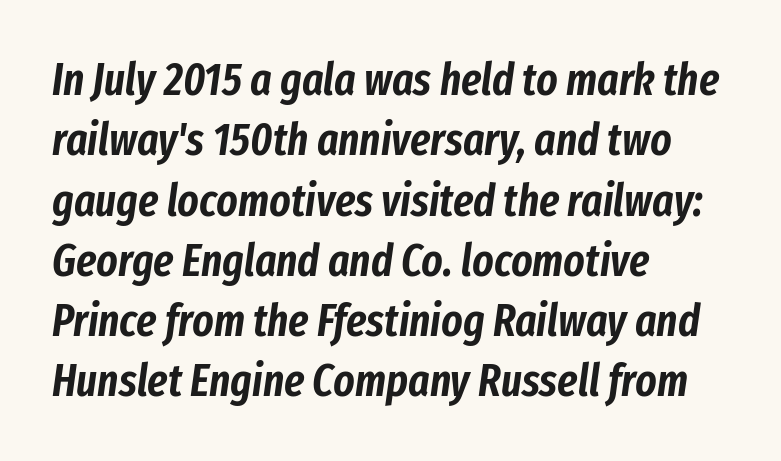
Q: Is the text italic (slanted)? A: Yes, it leans right by about 8 degrees.
Q: Is the text underlined? A: No.
Q: How is the paragraph aligned? A: Left-aligned.
Q: Is the spacing between letters normal or unusually wide? A: Normal.
Q: Is the spacing between lines tight, normal or loose? A: Normal.
Q: Width (condensed, normal, or wide)? A: Condensed.
Q: Stroke contrast? A: Low.
Q: x-height? A: Medium.
Q: Monospaced? A: No.
